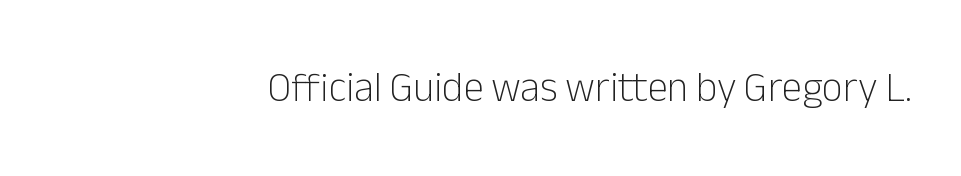
Q: Is the text bold? A: No.
Q: Is the text italic (slanted)? A: No, it is upright.
Q: Is the typeface a serif or a sans-serif typeface? A: Sans-serif.
Q: Is the text underlined? A: No.
Q: How is the paragraph aligned? A: Right-aligned.
Q: Is the spacing between letters normal or unusually wide? A: Normal.
Q: Width (condensed, normal, or wide)? A: Normal.
Q: Stroke contrast? A: Low.
Q: x-height? A: Medium.
Q: Monospaced? A: No.
